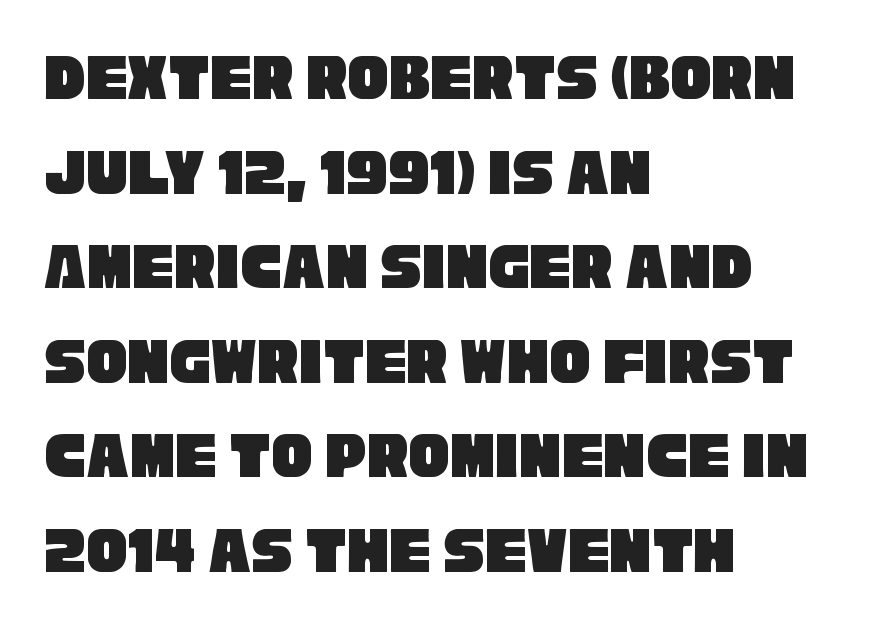
{"serif": "no", "width": "condensed", "stroke_contrast": "low", "x_height": "large", "monospaced": "no", "underline": "no", "align": "left", "line_spacing": "normal", "line_spacing_ratio": 1.39, "letter_spacing": "normal", "letter_spacing_em": 0.0, "glyph_px": 68}
